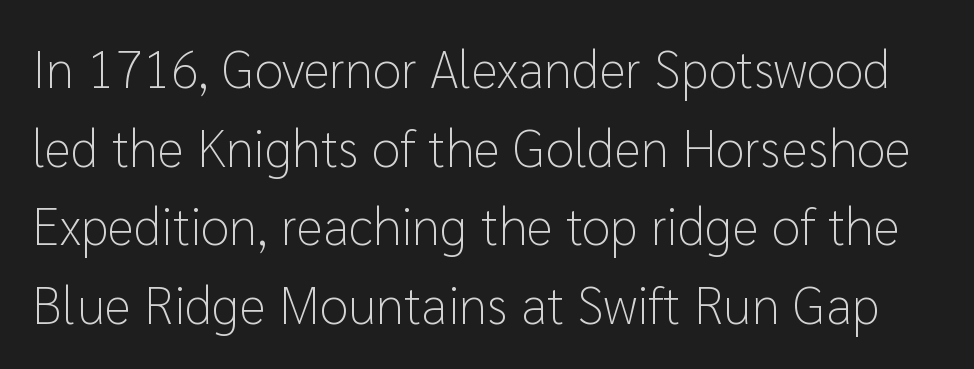
Q: Is the text bold? A: No.
Q: Is the text italic (slanted)? A: No, it is upright.
Q: Is the typeface a serif or a sans-serif typeface? A: Sans-serif.
Q: Is the text underlined? A: No.
Q: Is the spacing between letters normal or unusually wide? A: Normal.
Q: Is the spacing between lines tight, normal or loose? A: Normal.
Q: Width (condensed, normal, or wide)? A: Normal.
Q: Stroke contrast? A: Low.
Q: x-height? A: Medium.
Q: Monospaced? A: No.
